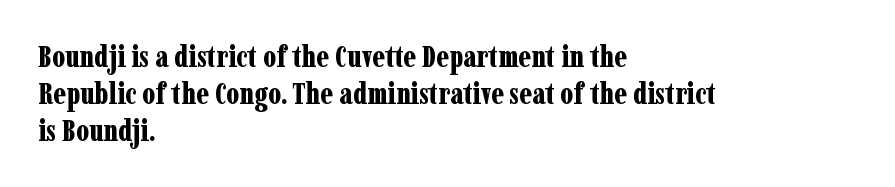
The face used here is proportionally spaced, like ordinary book or web type. Letter spacing: default. Strokes here are thick enough to call this a true bold. Descenders are the only things crossing below the line. Is there any slant? The stems are plumb.
